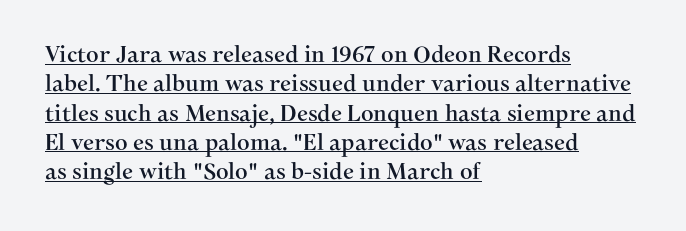
Tracking value appears to be zero — textbook default spacing. The letters stand straight up with perfectly vertical stems. The vertical gap from one line to the next is medium. This sample is left-justified, so line endings fall wherever the words run out. Decoration check: the copy is underlined.
